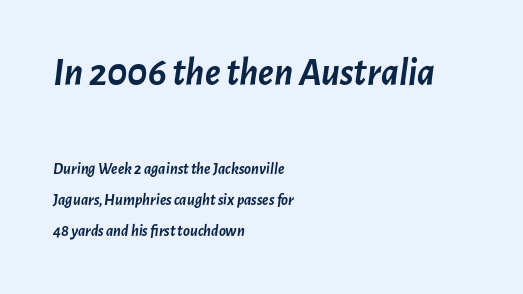
Here the designer chose a conventional face with non-uniform glyph widths. Observe the ordinary spacing: letters are neighbours, not strangers. Is the block centered? No — it sits flush against the left margin. The first block has been scaled up relative to the second.
